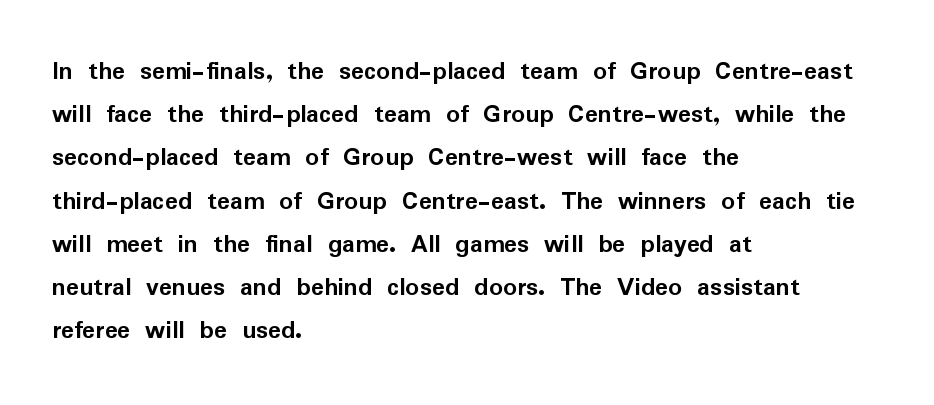
The image shows 27 px bold type, upright; set left-aligned, normal line spacing (1.6x), normal letter spacing, not underlined.
